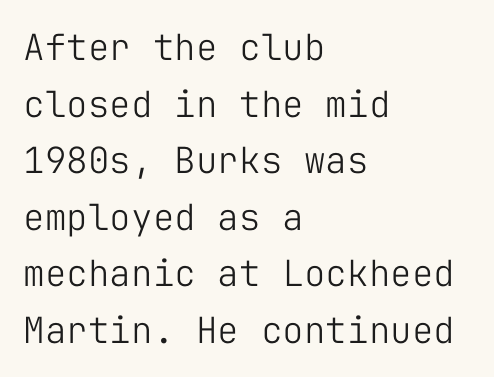
{"serif": "no", "italic": "no", "bold": "no", "weight": "light", "width": "normal", "stroke_contrast": "low", "x_height": "medium", "monospaced": "yes", "underline": "no", "align": "left", "line_spacing": "normal", "line_spacing_ratio": 1.57, "letter_spacing": "normal", "letter_spacing_em": 0.0, "glyph_px": 36}
